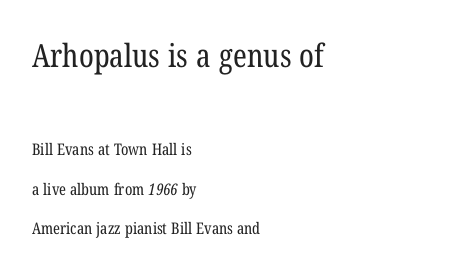
The image shows 32 px regular-weight, condensed serif type; set left-aligned, loose line spacing (2.48x), normal letter spacing, not underlined; the first (top) block is 2.0x larger; low stroke contrast and a medium x-height.
